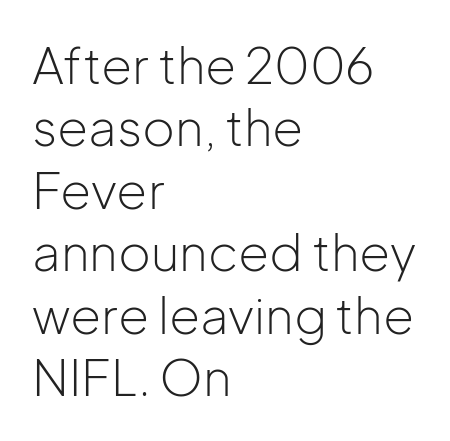
{"serif": "no", "italic": "no", "bold": "no", "weight": "light", "width": "normal", "stroke_contrast": "low", "x_height": "medium", "monospaced": "no", "underline": "no", "align": "left", "line_spacing": "normal", "line_spacing_ratio": 1.25, "letter_spacing": "normal", "letter_spacing_em": 0.0, "glyph_px": 50}
